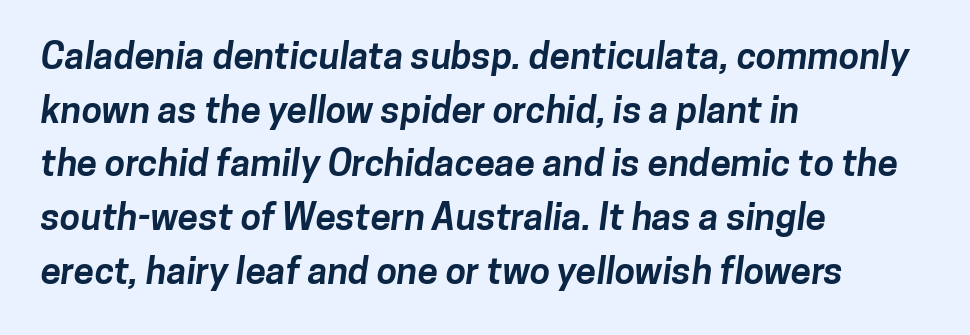
The image shows 37 px bold sans-serif type; set left-aligned, normal line spacing (1.45x), normal letter spacing, not underlined; low stroke contrast and a medium x-height.
